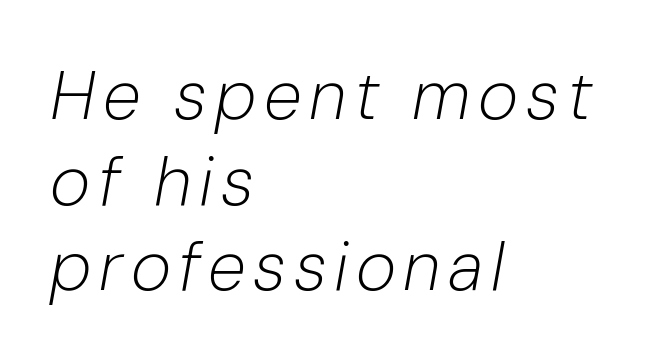
Q: Is the text bold? A: No.
Q: Is the text italic (slanted)? A: Yes, it leans right by about 10 degrees.
Q: Is the text underlined? A: No.
Q: How is the paragraph aligned? A: Left-aligned.
Q: Width (condensed, normal, or wide)? A: Normal.
Q: Stroke contrast? A: Low.
Q: x-height? A: Medium.
Q: Monospaced? A: No.
